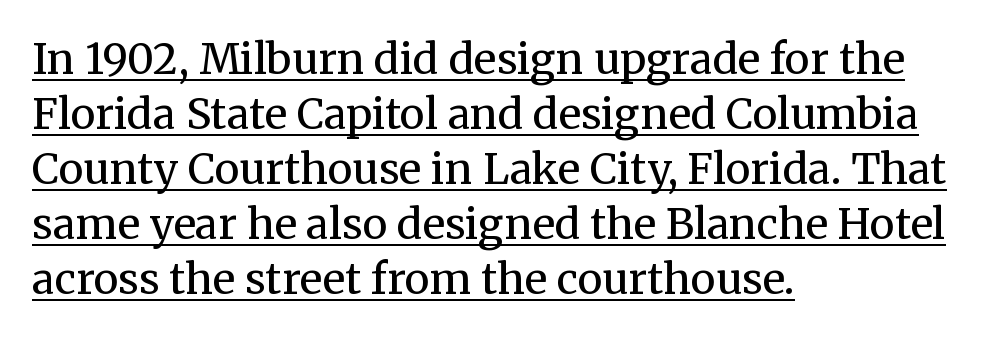
The image shows 42 px regular-weight serif type, upright; set left-aligned, normal line spacing (1.31x), normal letter spacing, underlined; medium stroke contrast and a medium x-height.
